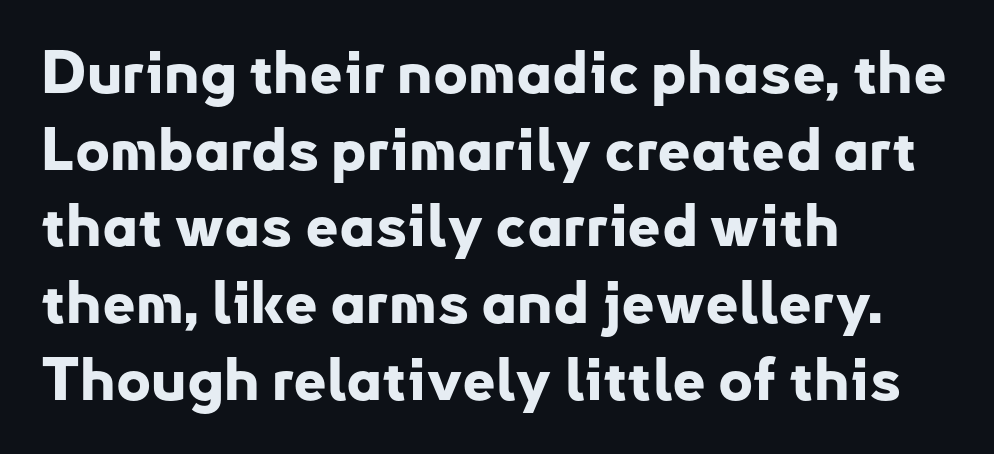
Q: Is the text bold? A: Yes.
Q: Is the text italic (slanted)? A: No, it is upright.
Q: Is the typeface a serif or a sans-serif typeface? A: Sans-serif.
Q: Is the text underlined? A: No.
Q: How is the paragraph aligned? A: Left-aligned.
Q: Is the spacing between letters normal or unusually wide? A: Normal.
Q: Is the spacing between lines tight, normal or loose? A: Normal.
Q: Width (condensed, normal, or wide)? A: Normal.
Q: Stroke contrast? A: Low.
Q: x-height? A: Small.
Q: Monospaced? A: No.
